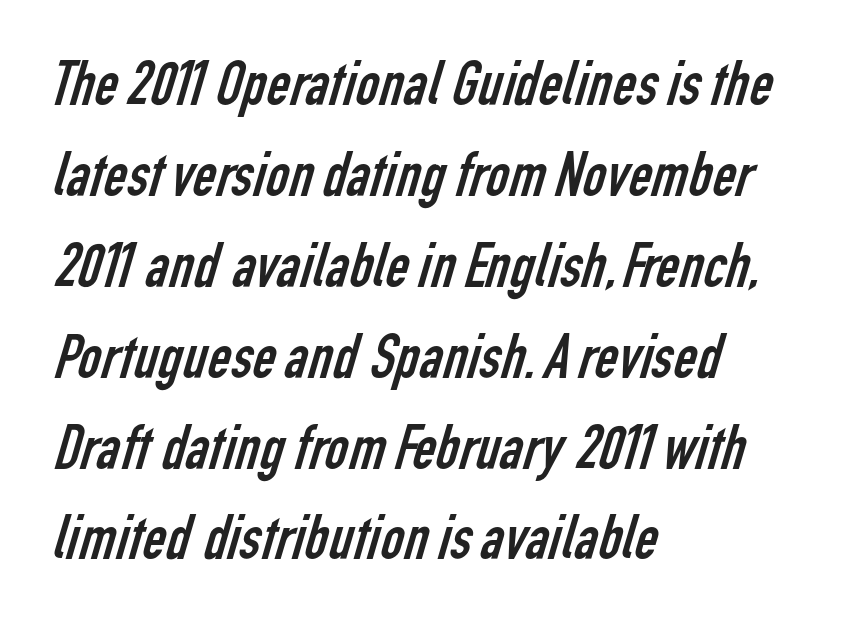
The image shows 64 px regular-weight, condensed sans-serif type; set left-aligned, normal line spacing (1.42x), normal letter spacing, not underlined; low stroke contrast and a medium x-height.
